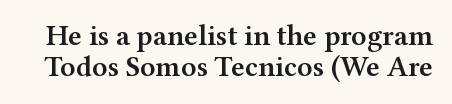
Q: Is the text bold? A: Semi-bold.
Q: Is the text italic (slanted)? A: No, it is upright.
Q: Is the typeface a serif or a sans-serif typeface? A: Serif.
Q: Is the text underlined? A: No.
Q: Is the spacing between letters normal or unusually wide? A: Normal.
Q: Is the spacing between lines tight, normal or loose? A: Tight.
Q: Width (condensed, normal, or wide)? A: Wide.
Q: Stroke contrast? A: Medium.
Q: x-height? A: Medium.
Q: Monospaced? A: No.
